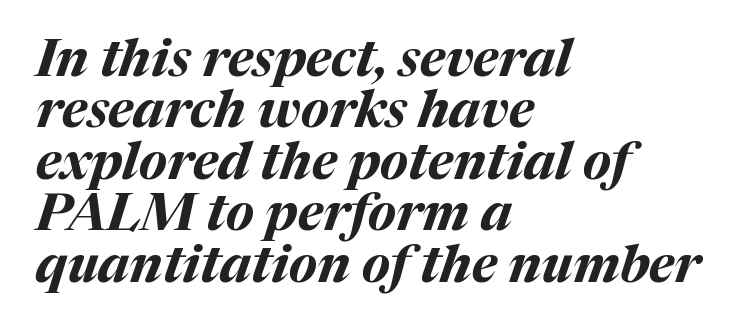
Check under the words: just untouched page. Each letter keeps its own natural width here, so spacing adapts to shape. Style check: oblique. Reading down the block, your eye returns to a fixed left position each line. Reading down the column, the eye jumps only a short way to each next line. Compared with an ordinary text face, these strokes are far heavier — a full bold.
